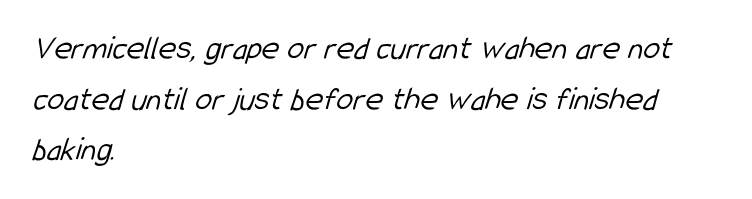
{"serif": "no", "bold": "no", "weight": "light", "width": "condensed", "stroke_contrast": "low", "x_height": "medium", "monospaced": "no", "underline": "no", "align": "left", "line_spacing": "normal", "line_spacing_ratio": 1.49, "letter_spacing": "normal", "letter_spacing_em": 0.0, "glyph_px": 34}
